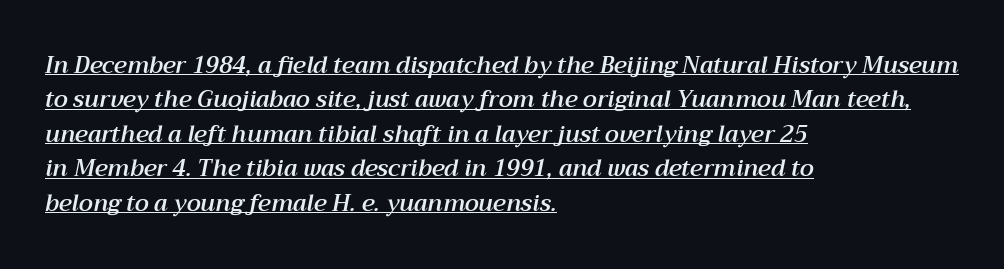
{"italic": "yes", "lean": "right", "slant_degrees": 12, "underline": "yes", "align": "left", "line_spacing": "normal", "line_spacing_ratio": 1.5, "letter_spacing": "normal", "letter_spacing_em": 0.0, "glyph_px": 23}
